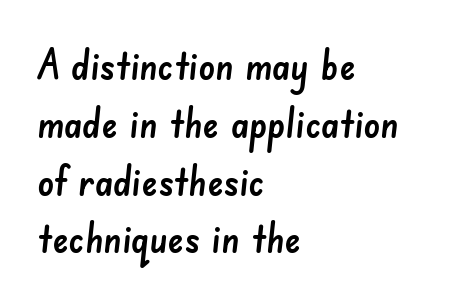
The designer left line spacing at the default. The horizontal fit of the characters is conventional and even. The paragraph has a hard left edge and a soft right edge. The typeface chosen for these lines omits serifs. You could not count columns in this text — the font is proportionally spaced.
